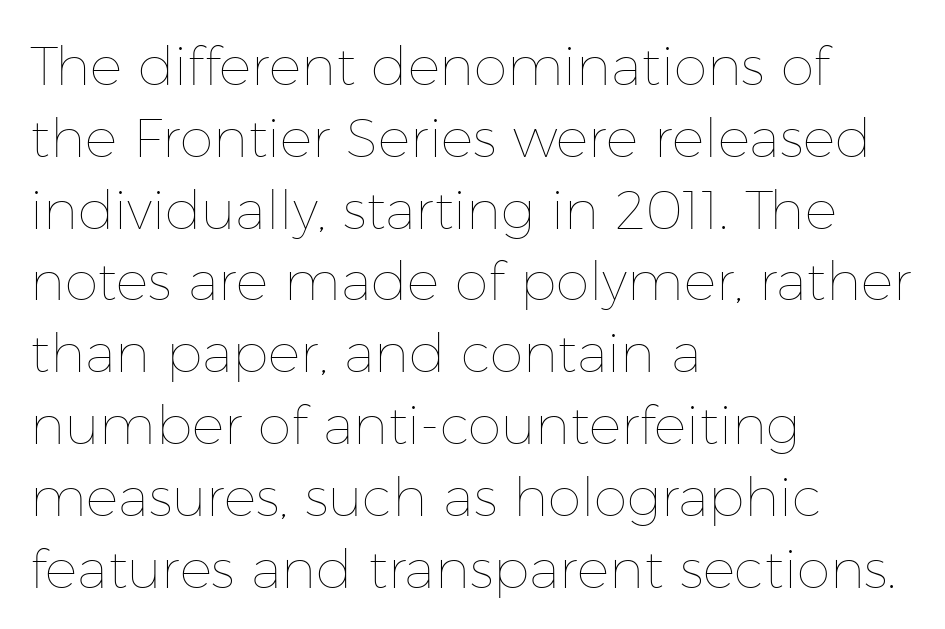
Descenders are the only things crossing below the line. The passage shown is typed in a proportional face where columns would drift. Casual observation: everything's shoved over to the left. Vertical strokes here are truly vertical. No extra ink here — the face is not bold.
